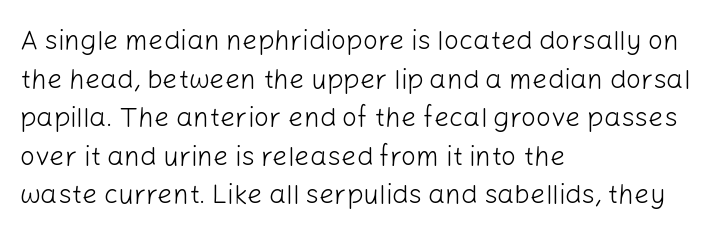
{"italic": "no", "bold": "no", "underline": "no", "align": "left", "line_spacing": "normal", "line_spacing_ratio": 1.43, "letter_spacing": "normal", "letter_spacing_em": 0.0, "glyph_px": 27}
